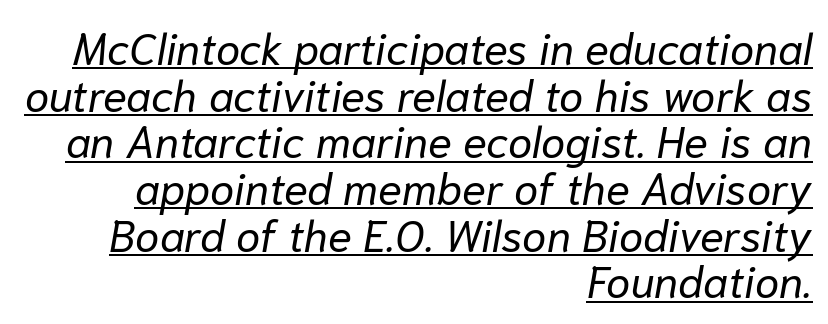
The image shows 44 px regular-weight type, italic (leaning right); set right-aligned, tight line spacing (1.06x), normal letter spacing, underlined; low stroke contrast and a medium x-height.
